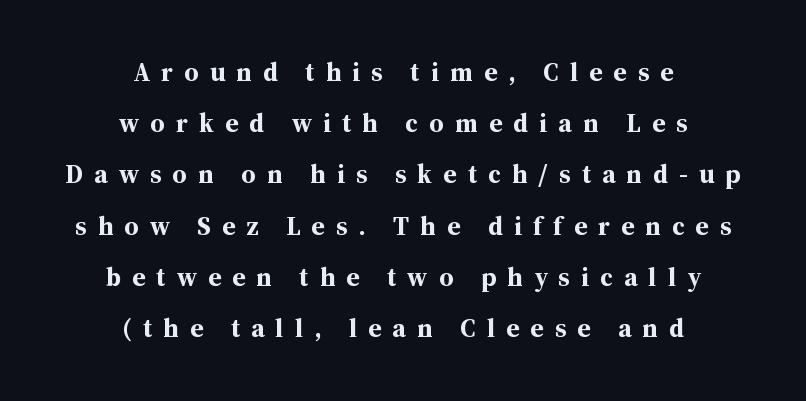
{"italic": "no", "bold": "yes", "underline": "no", "align": "center", "line_spacing": "loose", "line_spacing_ratio": 1.97, "letter_spacing": "wide", "letter_spacing_em": 0.43, "glyph_px": 26}
